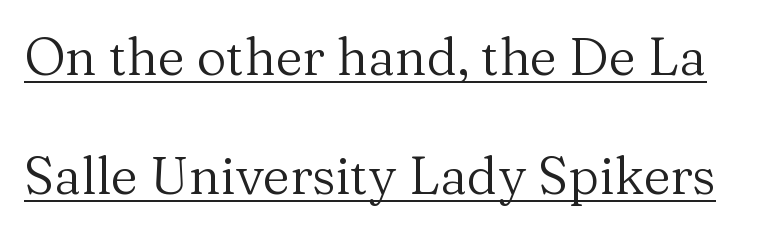
The image shows 52 px regular-weight serif type, upright; set loose line spacing (2.29x), normal letter spacing, underlined; medium stroke contrast and a medium x-height.
